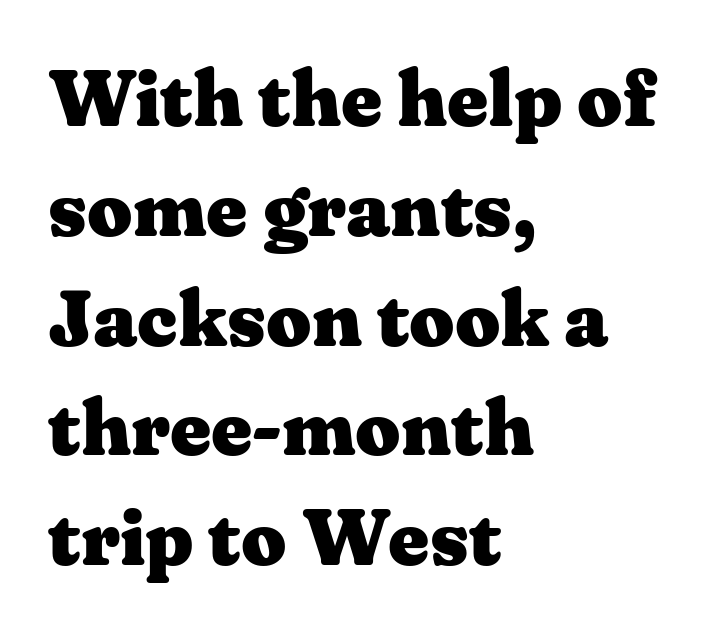
Q: Is the text bold? A: Yes.
Q: Is the text italic (slanted)? A: No, it is upright.
Q: Is the typeface a serif or a sans-serif typeface? A: Serif.
Q: Is the text underlined? A: No.
Q: How is the paragraph aligned? A: Left-aligned.
Q: Is the spacing between letters normal or unusually wide? A: Normal.
Q: Is the spacing between lines tight, normal or loose? A: Normal.
Q: Width (condensed, normal, or wide)? A: Wide.
Q: Stroke contrast? A: Medium.
Q: x-height? A: Medium.
Q: Monospaced? A: No.
